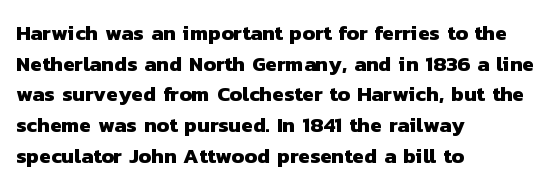
{"bold": "yes", "underline": "no", "align": "left", "line_spacing": "normal", "line_spacing_ratio": 1.46, "letter_spacing": "normal", "letter_spacing_em": 0.0, "glyph_px": 21}
